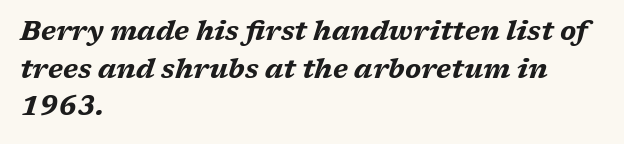
{"italic": "yes", "lean": "right", "slant_degrees": 17, "bold": "yes", "underline": "no", "align": "left", "line_spacing": "normal", "line_spacing_ratio": 1.39, "letter_spacing": "normal", "letter_spacing_em": 0.0, "glyph_px": 27}
